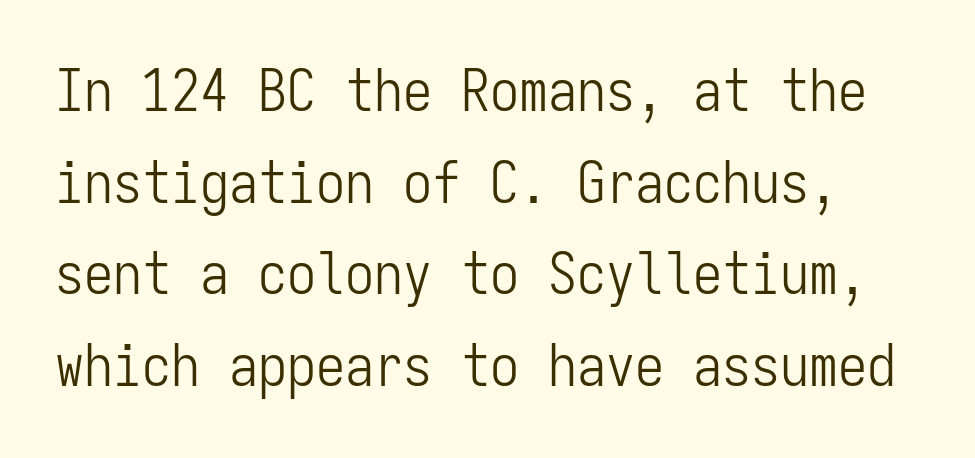
Unmarked baselines from the first word to the last. The rendering uses typewriter-style spacing with identical character cells. Rows of type keep a routine distance in the vertical direction. The text was rendered using a sans face with plain stroke endings. The letters look calm and open, with moderate or lighter stems.
